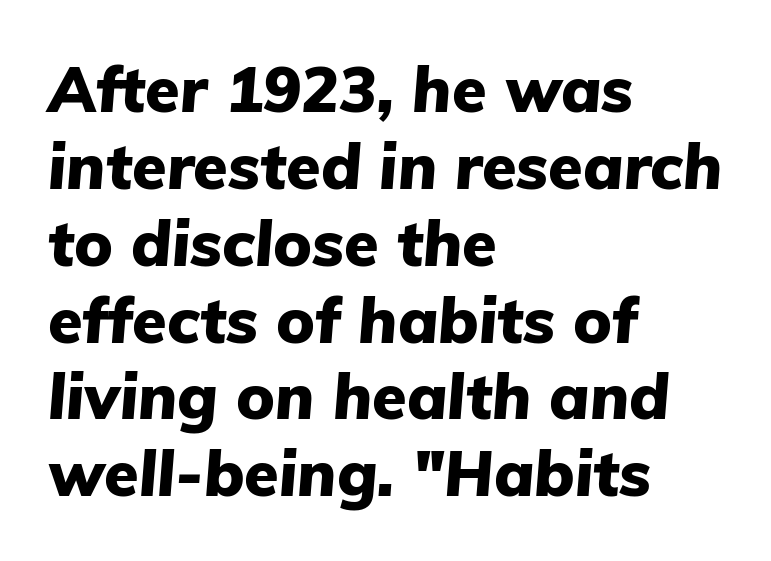
The image shows 63 px heavy type, italic (leaning right); set left-aligned, line spacing 1.22x, normal letter spacing, not underlined; low stroke contrast and a medium x-height.
